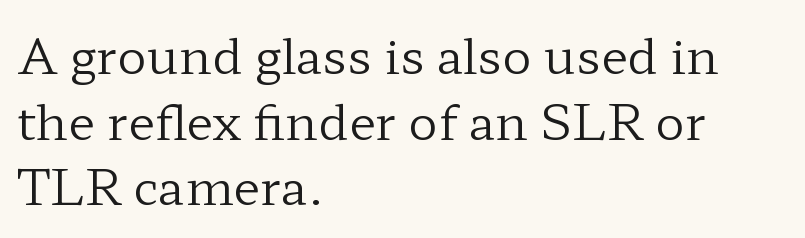
{"serif": "yes", "italic": "no", "bold": "no", "weight": "regular", "width": "wide", "stroke_contrast": "low", "x_height": "medium", "monospaced": "no", "underline": "no", "align": "left", "line_spacing": "normal", "line_spacing_ratio": 1.34, "letter_spacing": "normal", "letter_spacing_em": 0.0, "glyph_px": 49}
